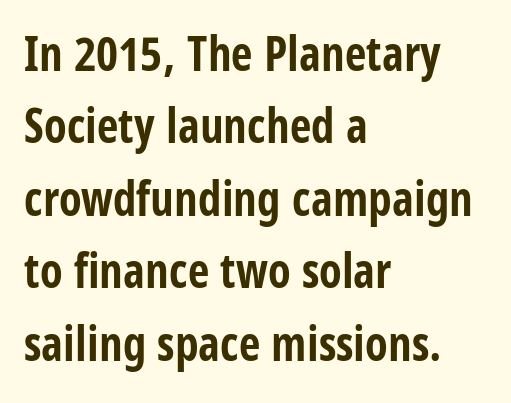
{"serif": "no", "italic": "no", "bold": "yes", "weight": "bold", "width": "condensed", "stroke_contrast": "low", "x_height": "large", "monospaced": "no", "underline": "no", "align": "left", "line_spacing": "normal", "line_spacing_ratio": 1.54, "letter_spacing": "normal", "letter_spacing_em": 0.0, "glyph_px": 47}
